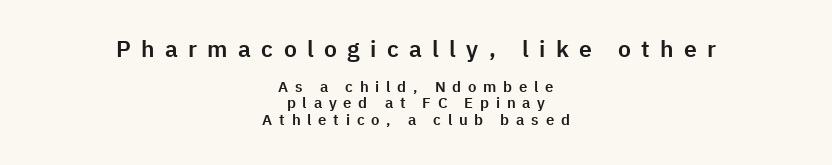
Posture: upright roman. Plain, unruled lines of type. Is the lower block the larger one? No — the upper block carries the bigger type. The space between consecutive lines is stingy.
